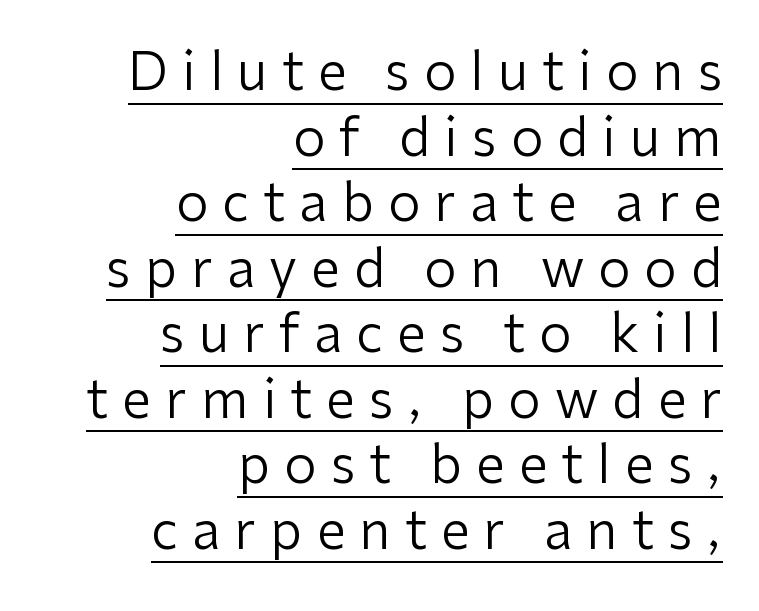
Q: Is the text bold? A: No.
Q: Is the text italic (slanted)? A: No, it is upright.
Q: Is the typeface a serif or a sans-serif typeface? A: Sans-serif.
Q: Is the text underlined? A: Yes.
Q: How is the paragraph aligned? A: Right-aligned.
Q: Is the spacing between letters normal or unusually wide? A: Unusually wide.
Q: Is the spacing between lines tight, normal or loose? A: Normal.
Q: Width (condensed, normal, or wide)? A: Normal.
Q: Stroke contrast? A: Low.
Q: x-height? A: Medium.
Q: Monospaced? A: No.
